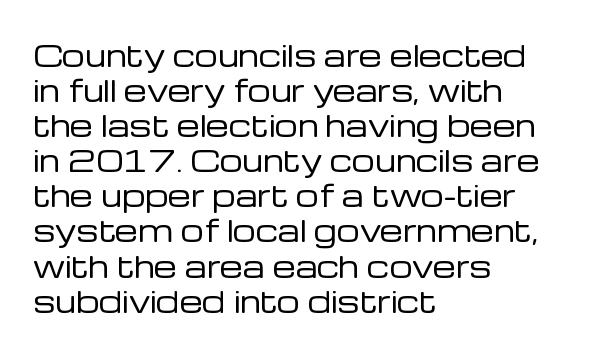
Q: Is the text bold? A: No.
Q: Is the text italic (slanted)? A: No, it is upright.
Q: Is the typeface a serif or a sans-serif typeface? A: Sans-serif.
Q: Is the text underlined? A: No.
Q: How is the paragraph aligned? A: Left-aligned.
Q: Is the spacing between letters normal or unusually wide? A: Normal.
Q: Width (condensed, normal, or wide)? A: Normal.
Q: Stroke contrast? A: Low.
Q: x-height? A: Medium.
Q: Monospaced? A: No.
